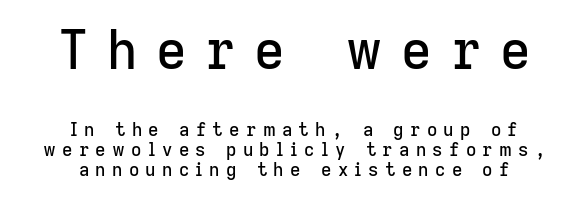
{"serif": "no", "italic": "no", "width": "normal", "stroke_contrast": "low", "x_height": "medium", "monospaced": "no", "underline": "no", "align": "center", "line_spacing": "tight", "line_spacing_ratio": 1.11, "letter_spacing": "wide", "letter_spacing_em": 0.35, "larger_block": "first", "size_ratio": 2.94, "glyph_px": 53}
